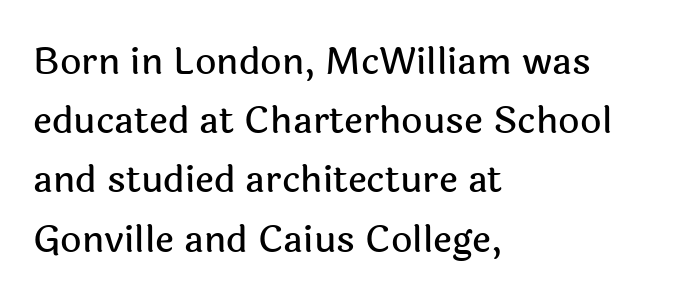
The image shows 37 px sans-serif type, upright; set left-aligned, normal line spacing (1.6x), normal letter spacing, not underlined; a medium x-height.
